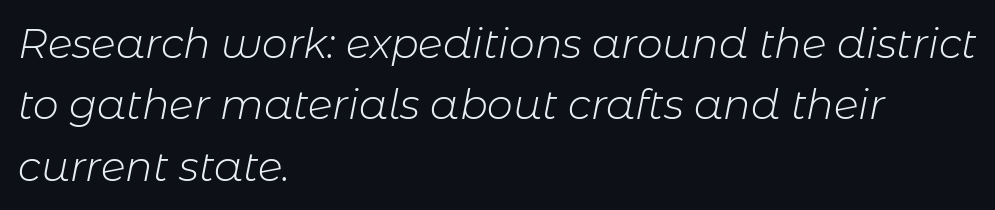
{"italic": "yes", "lean": "right", "slant_degrees": 11, "bold": "no", "weight": "light", "width": "normal", "stroke_contrast": "low", "x_height": "medium", "monospaced": "no", "underline": "no", "align": "left", "line_spacing": "normal", "line_spacing_ratio": 1.5, "letter_spacing": "normal", "letter_spacing_em": 0.0, "glyph_px": 41}
